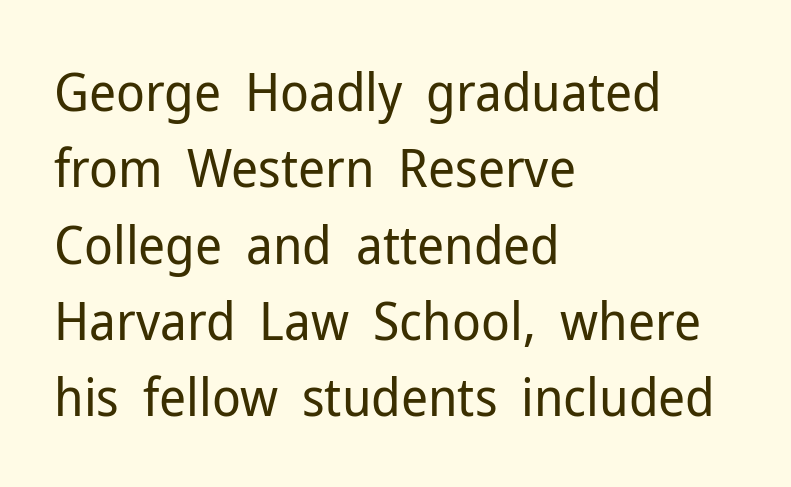
Q: Is the text bold? A: No.
Q: Is the text italic (slanted)? A: No, it is upright.
Q: Is the typeface a serif or a sans-serif typeface? A: Sans-serif.
Q: Is the text underlined? A: No.
Q: How is the paragraph aligned? A: Left-aligned.
Q: Is the spacing between letters normal or unusually wide? A: Normal.
Q: Is the spacing between lines tight, normal or loose? A: Normal.
Q: Width (condensed, normal, or wide)? A: Normal.
Q: Stroke contrast? A: Low.
Q: x-height? A: Medium.
Q: Monospaced? A: No.
